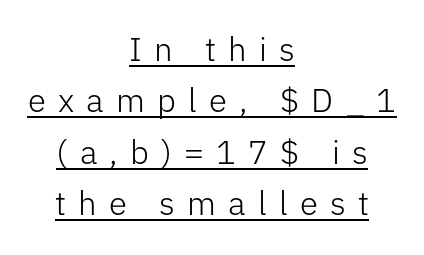
Q: Is the text bold? A: No.
Q: Is the text italic (slanted)? A: No, it is upright.
Q: Is the typeface a serif or a sans-serif typeface? A: Sans-serif.
Q: Is the text underlined? A: Yes.
Q: How is the paragraph aligned? A: Centered.
Q: Is the spacing between letters normal or unusually wide? A: Unusually wide.
Q: Is the spacing between lines tight, normal or loose? A: Normal.
Q: Width (condensed, normal, or wide)? A: Normal.
Q: Stroke contrast? A: Low.
Q: x-height? A: Medium.
Q: Monospaced? A: No.
